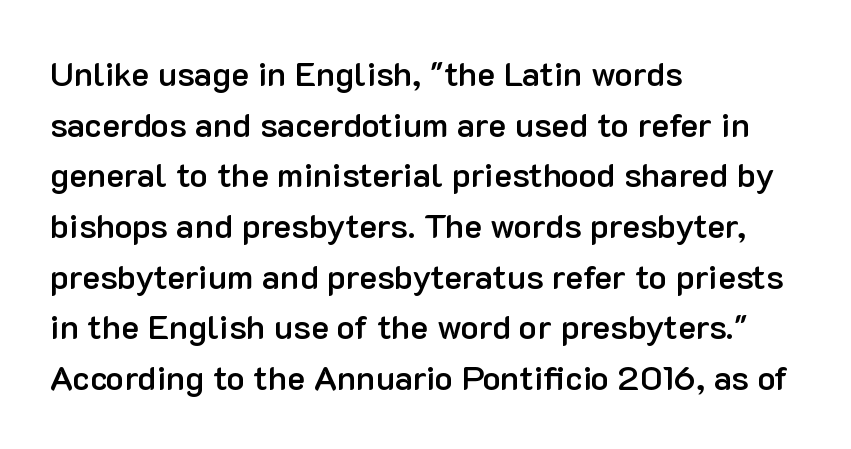
Q: Is the text bold? A: Semi-bold.
Q: Is the text italic (slanted)? A: No, it is upright.
Q: Is the typeface a serif or a sans-serif typeface? A: Sans-serif.
Q: Is the text underlined? A: No.
Q: How is the paragraph aligned? A: Left-aligned.
Q: Is the spacing between letters normal or unusually wide? A: Normal.
Q: Is the spacing between lines tight, normal or loose? A: Normal.
Q: Width (condensed, normal, or wide)? A: Normal.
Q: Stroke contrast? A: Low.
Q: x-height? A: Medium.
Q: Monospaced? A: No.
